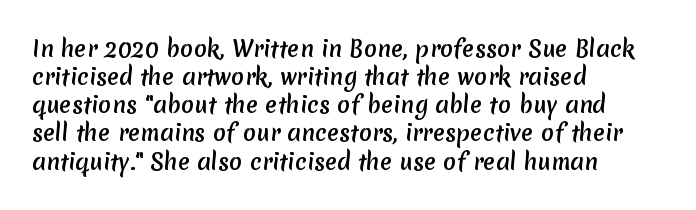
{"underline": "no", "align": "left", "line_spacing": "normal", "line_spacing_ratio": 1.28, "letter_spacing": "normal", "letter_spacing_em": 0.0, "glyph_px": 22}
